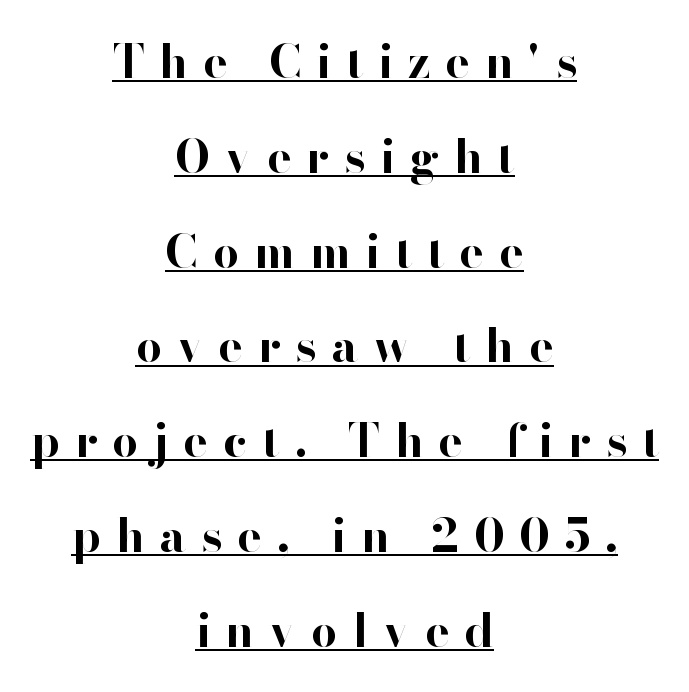
You could not count columns in this text — the font is proportionally spaced. The line-height multiplier appears high, well above default. In terms of letterform style, serifs are entirely absent. Heavy-handed strokes throughout: this text is bold. Is there any slant? The stems are plumb.
